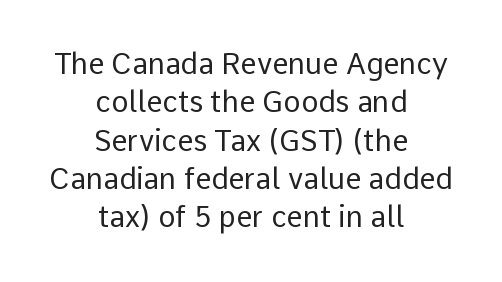
Normally led — the rows are evenly, conventionally spaced. Weight: in the light-to-regular range. The typography opts for an upright posture over an oblique one. This rendering leaves character spacing at its baseline value. Teacher's note: observe the equal gaps on both sides — that is centered alignment.
